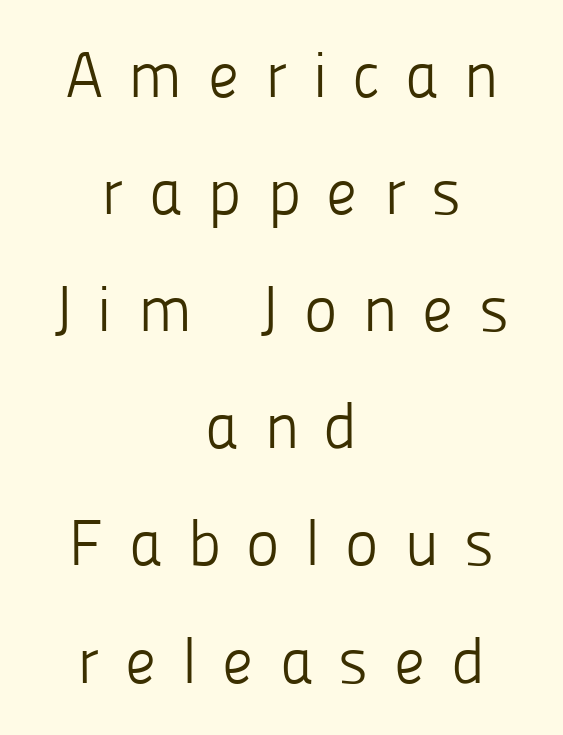
Classification — sans serif. Is this a fixed-width face? No — the glyphs have proportional, varying widths. Tracking value appears strongly positive — letters spread wide. The passage is arranged like a title page — every line centered. Every stem runs plumb, perpendicular to the baseline.
